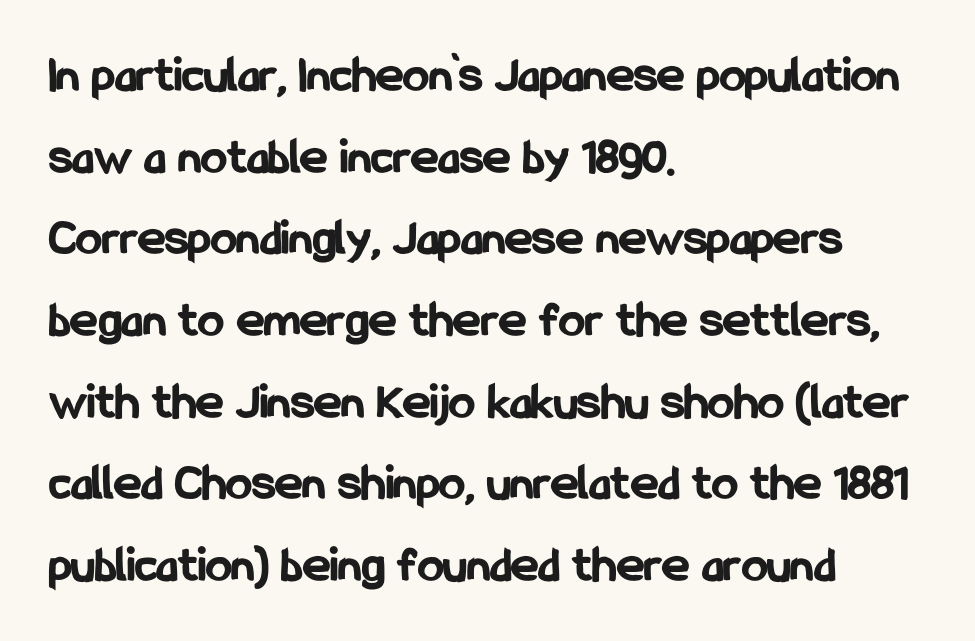
The strokes are fattened all the way to bold. Character widths vary here, with narrow letters taking less room than wide ones. Vertical spacing — default. If you drew a line through each stem, it would be perfectly vertical.
